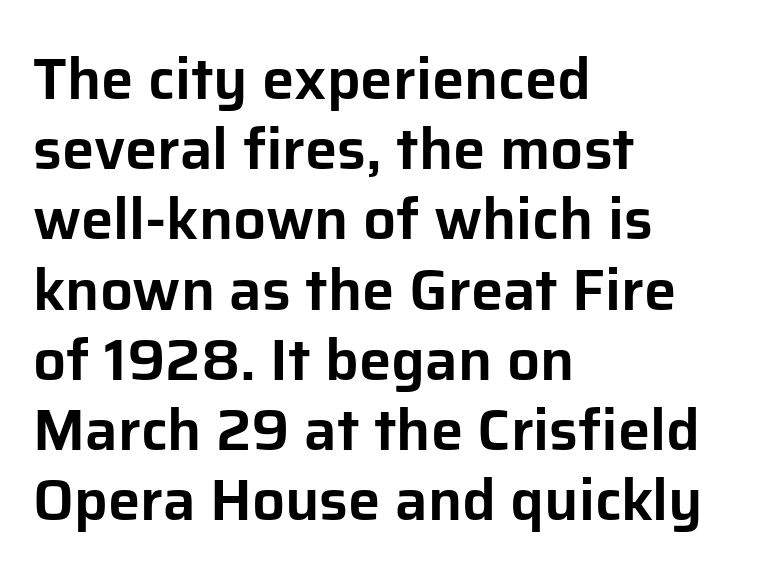
Q: Is the text italic (slanted)? A: No, it is upright.
Q: Is the typeface a serif or a sans-serif typeface? A: Sans-serif.
Q: Is the text underlined? A: No.
Q: How is the paragraph aligned? A: Left-aligned.
Q: Is the spacing between letters normal or unusually wide? A: Normal.
Q: Width (condensed, normal, or wide)? A: Normal.
Q: Stroke contrast? A: Low.
Q: x-height? A: Medium.
Q: Monospaced? A: No.
